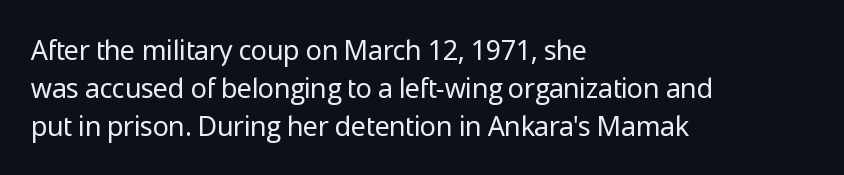
{"italic": "no", "bold": "no", "underline": "no", "align": "left", "line_spacing": "normal", "line_spacing_ratio": 1.4, "letter_spacing": "normal", "letter_spacing_em": 0.0, "glyph_px": 27}
